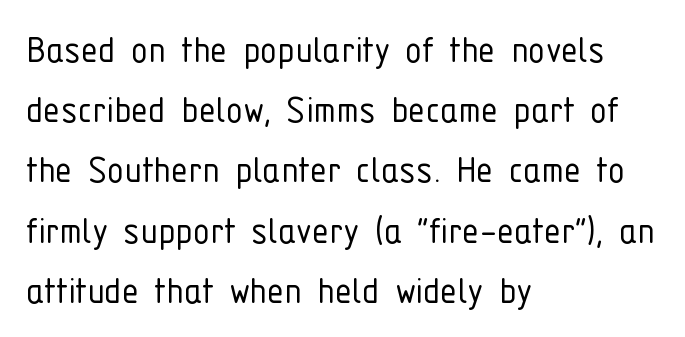
{"serif": "no", "italic": "no", "bold": "no", "weight": "light", "width": "condensed", "stroke_contrast": "low", "x_height": "medium", "monospaced": "no", "underline": "no", "align": "left", "line_spacing": "normal", "line_spacing_ratio": 1.4, "letter_spacing": "normal", "letter_spacing_em": 0.0, "glyph_px": 43}
